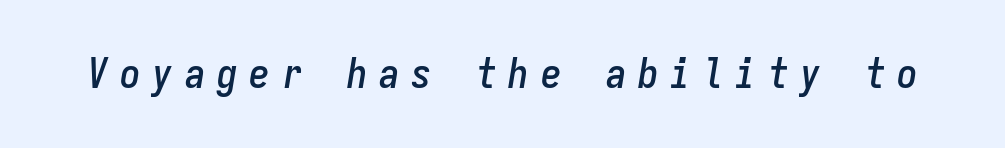
{"italic": "yes", "lean": "right", "slant_degrees": 9, "width": "condensed", "stroke_contrast": "low", "x_height": "medium", "monospaced": "yes", "underline": "no", "letter_spacing": "wide", "letter_spacing_em": 0.29, "glyph_px": 41}
